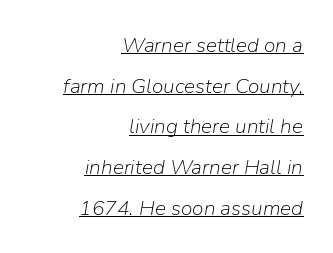
{"italic": "yes", "lean": "right", "slant_degrees": 9, "bold": "no", "underline": "yes", "align": "right", "line_spacing": "loose", "line_spacing_ratio": 1.94, "letter_spacing": "normal", "letter_spacing_em": 0.0, "glyph_px": 21}
